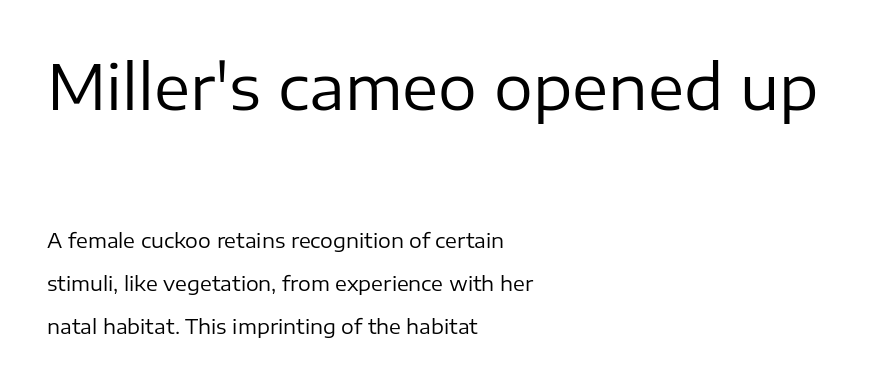
Q: Is the text bold? A: No.
Q: Is the text italic (slanted)? A: No, it is upright.
Q: Is the typeface a serif or a sans-serif typeface? A: Sans-serif.
Q: Is the text underlined? A: No.
Q: How is the paragraph aligned? A: Left-aligned.
Q: Is the spacing between letters normal or unusually wide? A: Normal.
Q: Is the spacing between lines tight, normal or loose? A: Loose.
Q: Which block of text is set in a larger size, the first (top) or the second (bottom)? A: The first (top) one.
Q: Width (condensed, normal, or wide)? A: Normal.
Q: Stroke contrast? A: Low.
Q: x-height? A: Medium.
Q: Monospaced? A: No.
